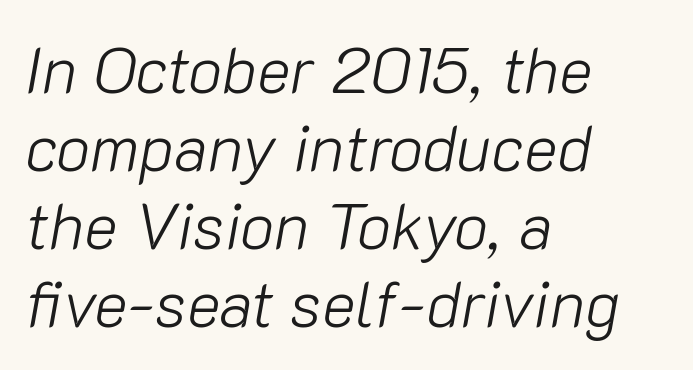
The image shows 64 px light type, italic (leaning right); set left-aligned, line spacing 1.22x, normal letter spacing, not underlined; low stroke contrast and a medium x-height.
